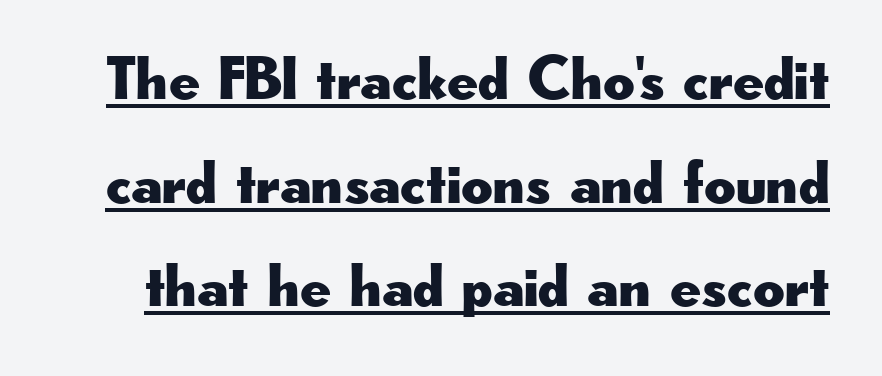
The image shows 61 px wide sans-serif type, upright; set normal line spacing (1.7x), normal letter spacing, underlined; low stroke contrast and a small x-height.
